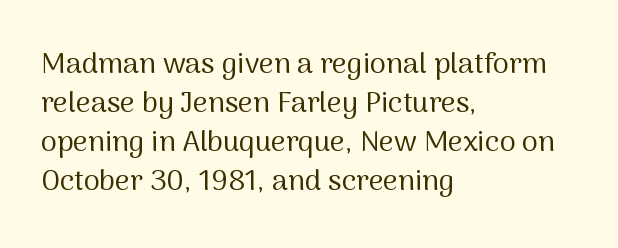
The tracking reads as untouched default to a designer's eye. Typeset ragged right — the left edge is the straight one. Underlining? Definitely not there. Regular leading. Look at the bottom of the vertical strokes: they stop flat, with no serifs. This sample has the flowing, uneven cadence of proportional lettering.
